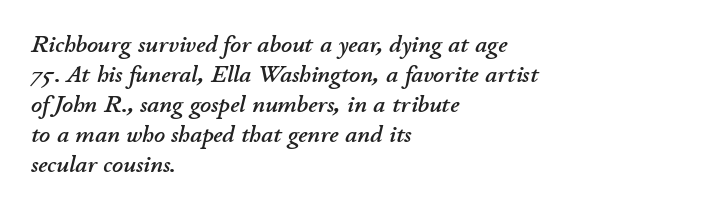
The image shows 24 px text type, italic (leaning right); set left-aligned, normal line spacing (1.25x), normal letter spacing, not underlined.
